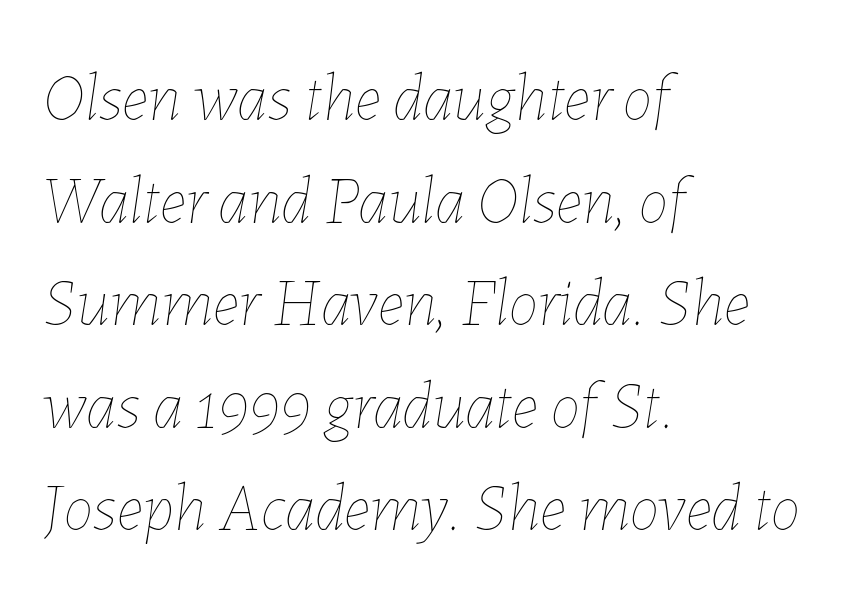
{"italic": "yes", "lean": "right", "slant_degrees": 7, "bold": "no", "weight": "thin", "width": "normal", "stroke_contrast": "low", "x_height": "medium", "monospaced": "no", "underline": "no", "align": "left", "line_spacing": "normal", "line_spacing_ratio": 1.53, "letter_spacing": "normal", "letter_spacing_em": 0.0, "glyph_px": 67}
